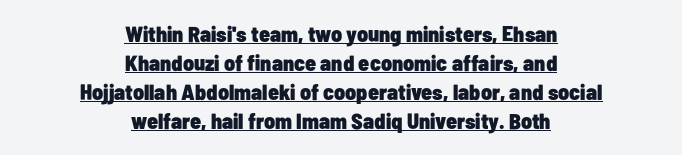
{"italic": "no", "bold": "yes", "underline": "yes", "align": "center", "line_spacing": "normal", "line_spacing_ratio": 1.32, "letter_spacing": "normal", "letter_spacing_em": 0.0, "glyph_px": 22}
